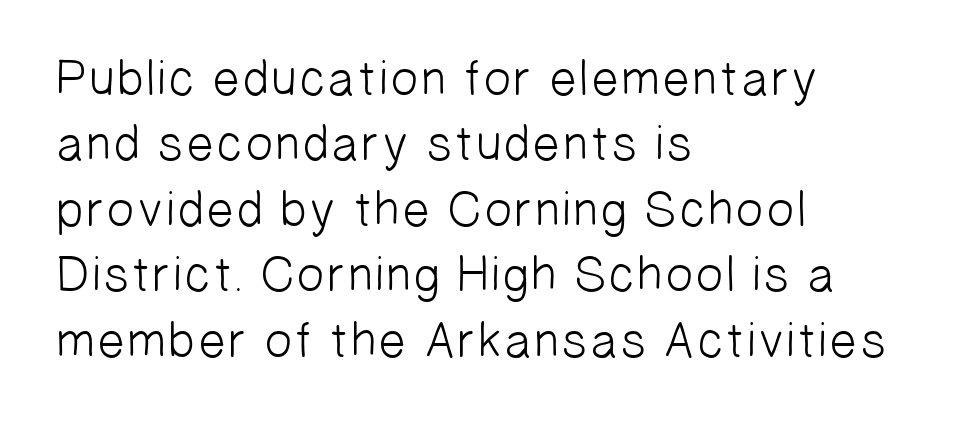
A typesetter would call this proportional, since set widths differ per character. The text block is weighted toward the left margin, trailing off unevenly rightward. The zone under the glyphs is completely vacant. The vertical gap from one line to the next is medium. Type style note: lacks serifs. The horizontal fit of the characters is conventional and even.
